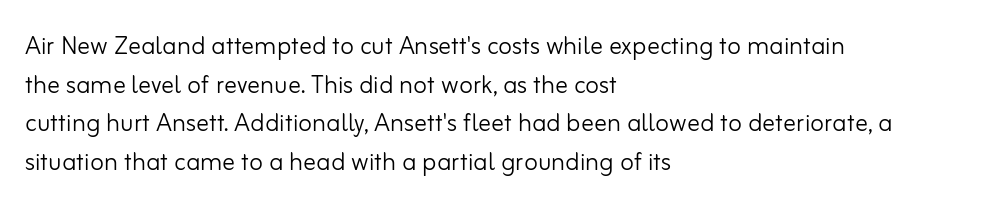
{"serif": "no", "italic": "no", "bold": "no", "weight": "light", "width": "normal", "stroke_contrast": "low", "x_height": "small", "monospaced": "no", "underline": "no", "align": "left", "line_spacing_ratio": 1.21, "letter_spacing": "normal", "letter_spacing_em": 0.0, "glyph_px": 32}
